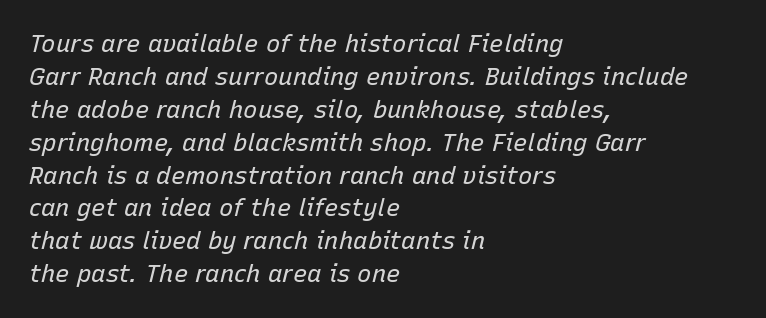
Each line starts at the same left margin while the right side varies. Any mark beneath the type? The region is blank. Heaviness? Minimal to ordinary, like unemphasized prose. There's an unmistakable incline to the writing here. The line texture is even and compact thanks to regular tracking. Successive baselines arrive at the customary interval.
